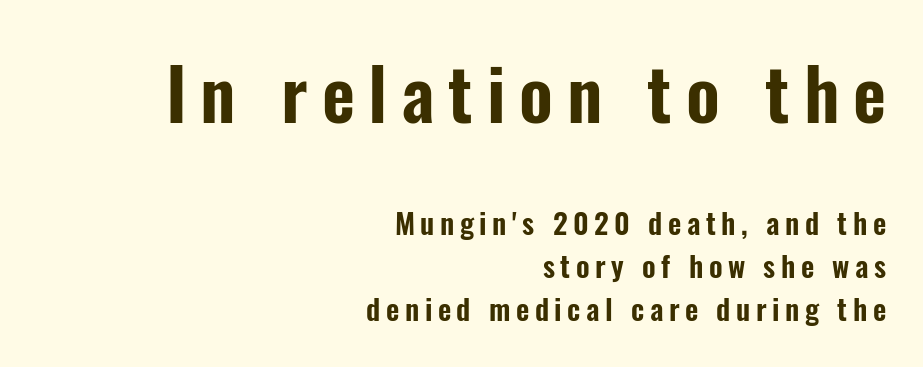
Q: Is the text italic (slanted)? A: No, it is upright.
Q: Is the typeface a serif or a sans-serif typeface? A: Sans-serif.
Q: Is the text underlined? A: No.
Q: How is the paragraph aligned? A: Right-aligned.
Q: Is the spacing between lines tight, normal or loose? A: Normal.
Q: Which block of text is set in a larger size, the first (top) or the second (bottom)? A: The first (top) one.
Q: Width (condensed, normal, or wide)? A: Condensed.
Q: Stroke contrast? A: Low.
Q: x-height? A: Medium.
Q: Monospaced? A: No.
